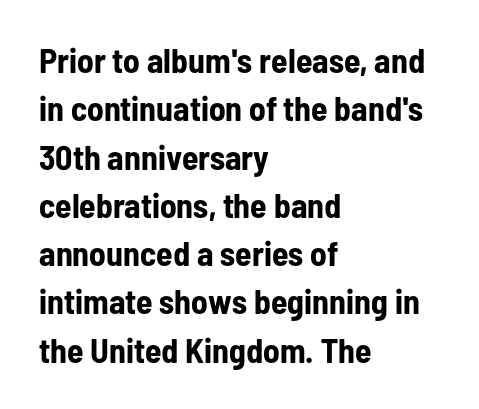
The axis of the letterforms is exactly vertical. These lines are rendered in a variable-pitch font. This sample is left-justified, so line endings fall wherever the words run out. Each row of text sits above clean, open space. No extra tracking has been applied to these lines.
